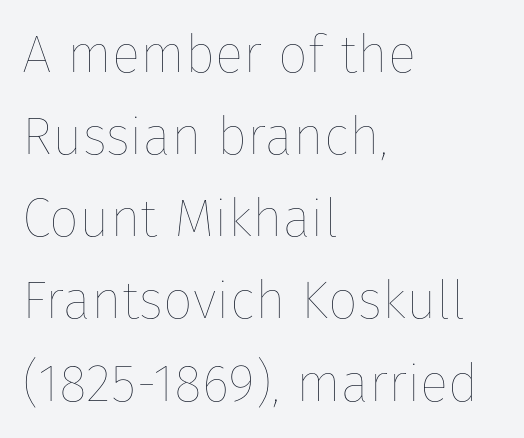
Weight: not bold — regular or lighter. The passage shown is typed in a proportional face where columns would drift. The words here are not underlined. Notice how the stems are strictly vertical — no italics here. The passage shown stacks its lines at a standard gap. Alignment: flush left.
